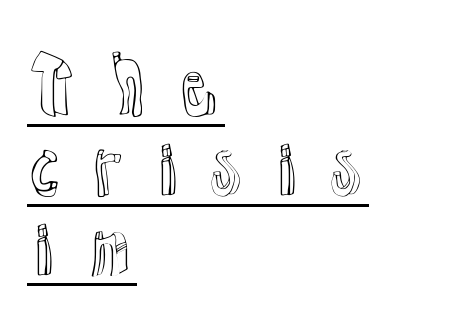
The image shows 72 px text type, upright; set left-aligned, tight line spacing (1.11x), unusually wide letter spacing (+0.3 em), underlined; a medium x-height.
